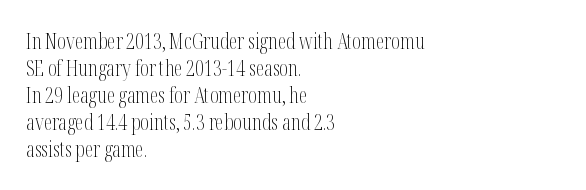
The image shows 21 px text type, upright; set left-aligned, normal line spacing (1.28x), normal letter spacing, not underlined.
